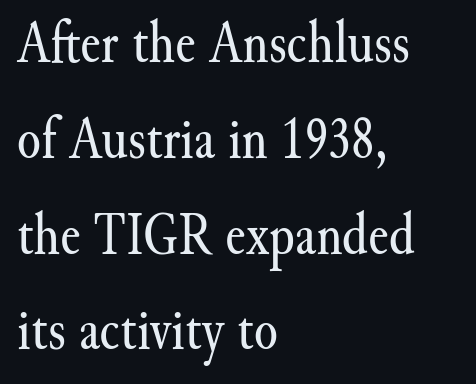
The image shows 61 px regular-weight serif type, upright; set left-aligned, normal line spacing (1.57x), normal letter spacing, not underlined; medium stroke contrast and a small x-height.
